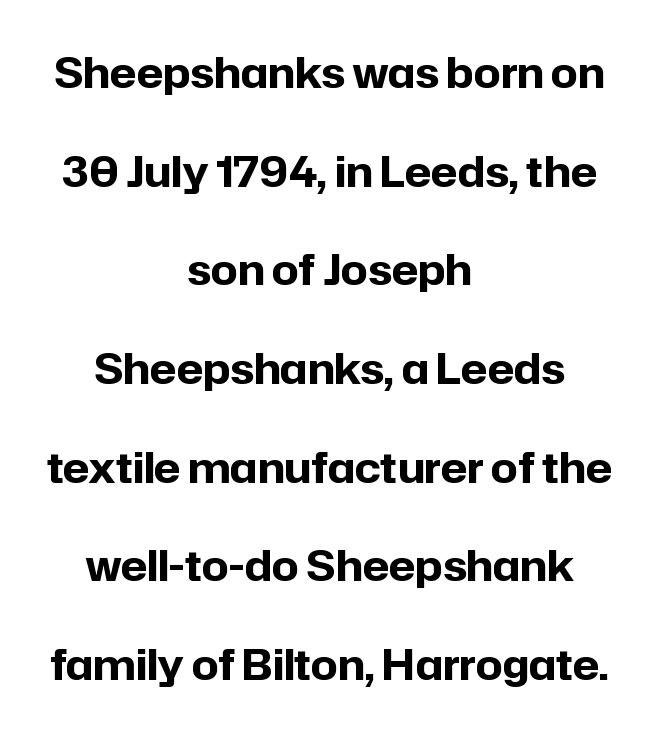
The image shows 42 px bold sans-serif type, upright; set centered, loose line spacing (2.35x), normal letter spacing, not underlined; low stroke contrast and a medium x-height.
